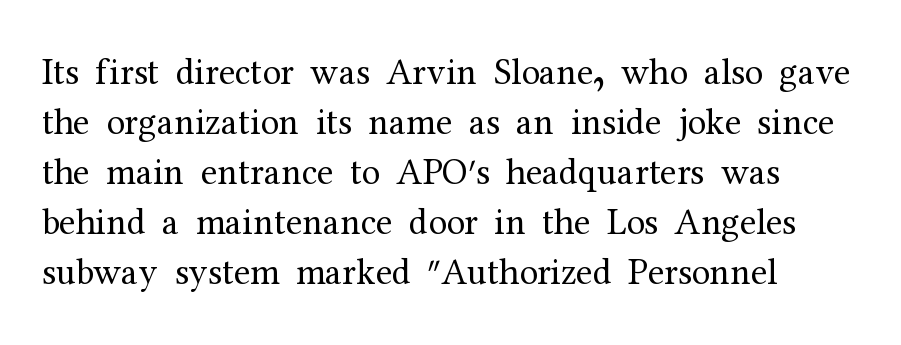
The image shows 37 px regular-weight serif type, upright; set left-aligned, normal line spacing (1.35x), normal letter spacing, not underlined; medium stroke contrast and a medium x-height.
